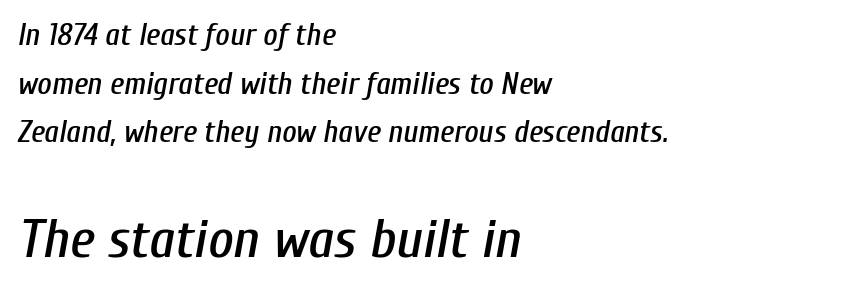
The image shows 55 px condensed type, italic (leaning right); set left-aligned, normal line spacing (1.57x), normal letter spacing, not underlined; the second (bottom) block is 1.77x larger; low stroke contrast and a medium x-height.
